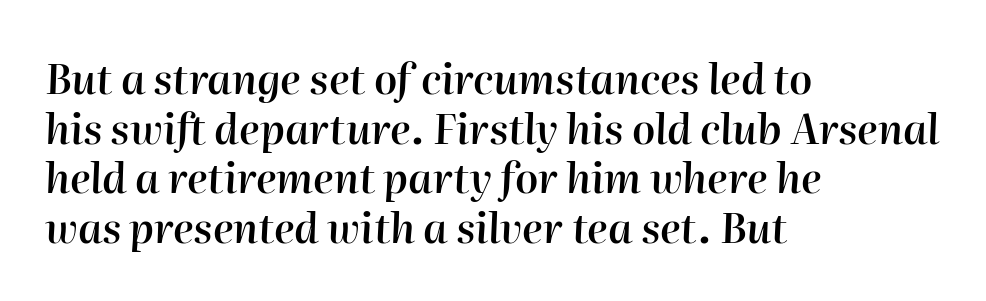
{"italic": "yes", "lean": "right", "slant_degrees": 2, "bold": "semi", "weight": "semibold", "width": "normal", "stroke_contrast": "high", "x_height": "medium", "monospaced": "no", "underline": "no", "align": "left", "line_spacing_ratio": 1.21, "letter_spacing": "normal", "letter_spacing_em": 0.0, "glyph_px": 41}
